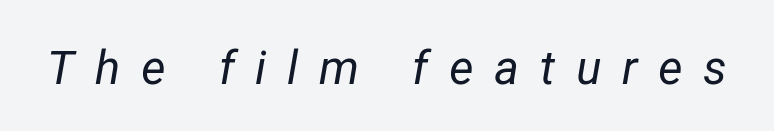
Q: Is the text bold? A: No.
Q: Is the text italic (slanted)? A: Yes, it leans right by about 12 degrees.
Q: Is the text underlined? A: No.
Q: Is the spacing between letters normal or unusually wide? A: Unusually wide.
Q: Width (condensed, normal, or wide)? A: Normal.
Q: Stroke contrast? A: Low.
Q: x-height? A: Medium.
Q: Monospaced? A: No.
